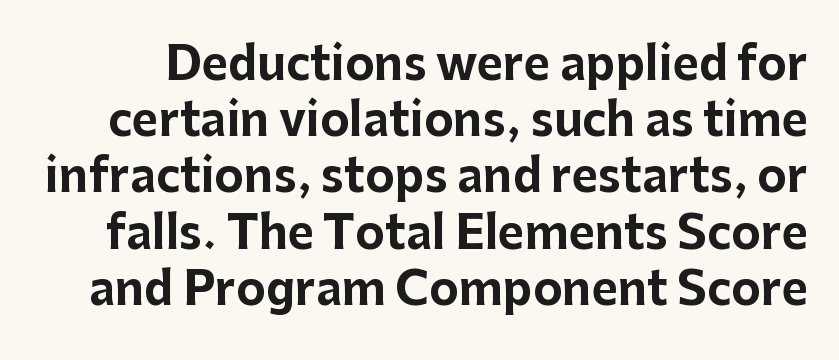
The image shows 45 px bold sans-serif type, upright; set normal line spacing (1.25x), normal letter spacing, not underlined; low stroke contrast and a medium x-height.
